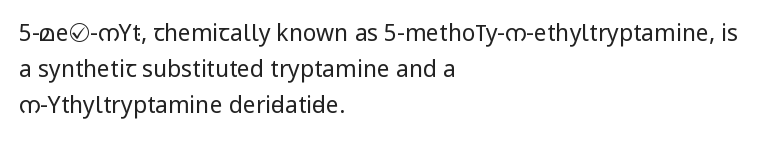
{"italic": "no", "bold": "no", "underline": "no", "align": "left", "line_spacing": "normal", "line_spacing_ratio": 1.56, "letter_spacing": "normal", "letter_spacing_em": 0.0, "glyph_px": 23}
